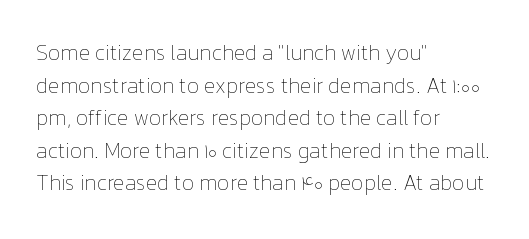
{"italic": "no", "bold": "no", "underline": "no", "align": "left", "line_spacing": "normal", "line_spacing_ratio": 1.55, "letter_spacing": "normal", "letter_spacing_em": 0.0, "glyph_px": 21}
